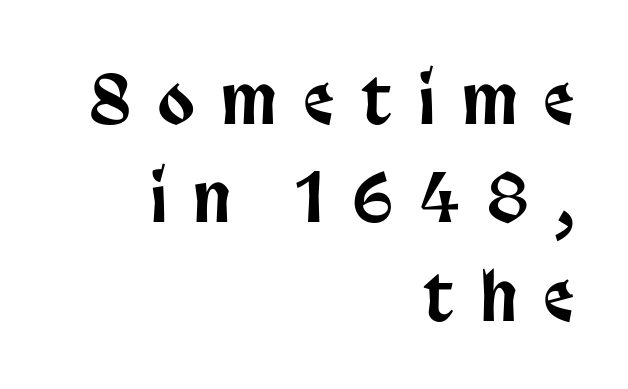
{"serif": "no", "italic": "no", "width": "condensed", "stroke_contrast": "low", "x_height": "large", "monospaced": "no", "underline": "no", "align": "right", "line_spacing": "normal", "line_spacing_ratio": 1.49, "letter_spacing": "wide", "letter_spacing_em": 0.42, "glyph_px": 66}
